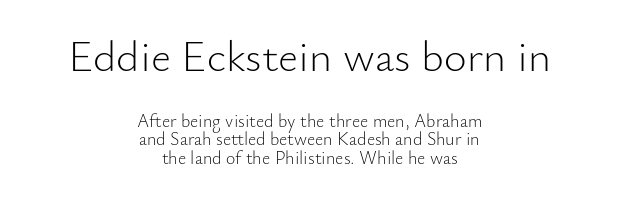
Q: Is the text bold? A: No.
Q: Is the text italic (slanted)? A: No, it is upright.
Q: Is the typeface a serif or a sans-serif typeface? A: Sans-serif.
Q: Is the text underlined? A: No.
Q: How is the paragraph aligned? A: Centered.
Q: Is the spacing between letters normal or unusually wide? A: Normal.
Q: Is the spacing between lines tight, normal or loose? A: Tight.
Q: Which block of text is set in a larger size, the first (top) or the second (bottom)? A: The first (top) one.
Q: Width (condensed, normal, or wide)? A: Normal.
Q: Stroke contrast? A: Low.
Q: x-height? A: Small.
Q: Monospaced? A: No.
